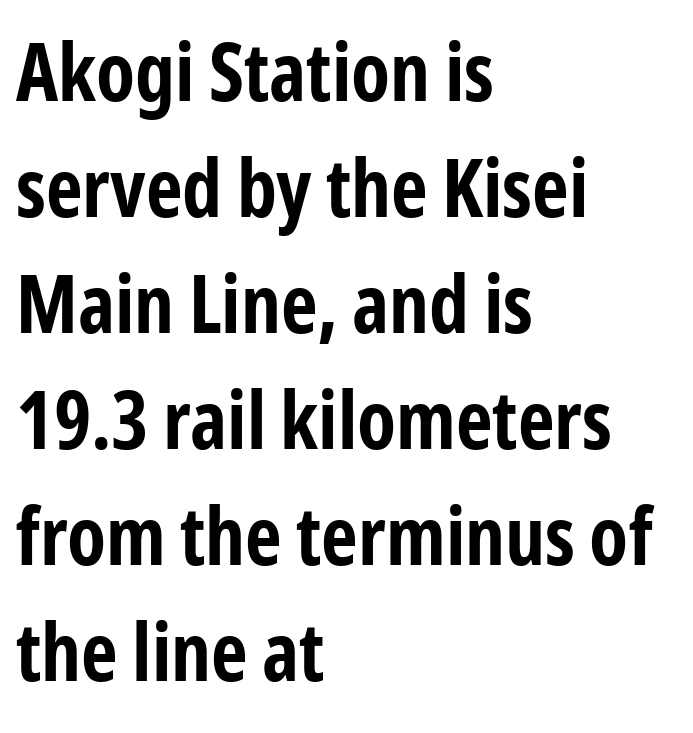
The image shows 80 px bold, condensed sans-serif type, upright; set left-aligned, normal line spacing (1.45x), normal letter spacing, not underlined; low stroke contrast and a medium x-height.
